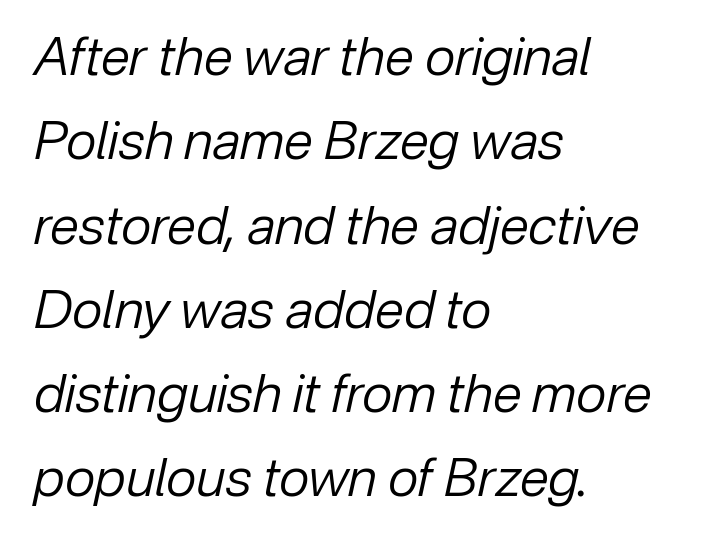
The image shows 53 px regular-weight type, italic (leaning right); set left-aligned, normal line spacing (1.59x), normal letter spacing, not underlined; low stroke contrast and a medium x-height.
